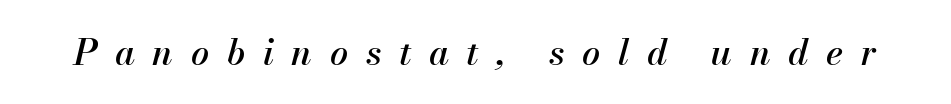
Q: Is the text italic (slanted)? A: Yes, it leans right by about 13 degrees.
Q: Is the text underlined? A: No.
Q: Is the spacing between letters normal or unusually wide? A: Unusually wide.
Q: Width (condensed, normal, or wide)? A: Normal.
Q: Stroke contrast? A: Medium.
Q: x-height? A: Small.
Q: Monospaced? A: No.
